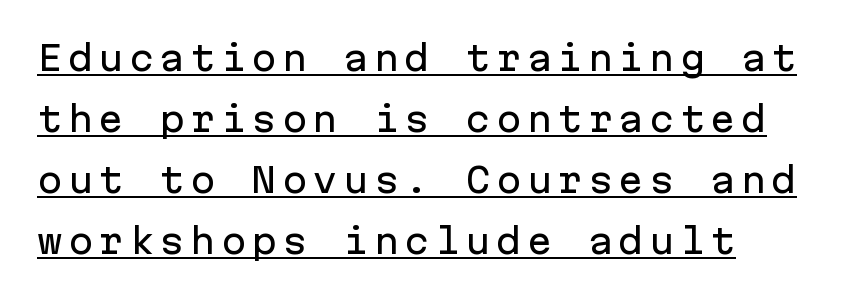
{"serif": "no", "italic": "no", "width": "normal", "stroke_contrast": "low", "x_height": "medium", "monospaced": "yes", "underline": "yes", "align": "left", "line_spacing_ratio": 1.79, "glyph_px": 34}
